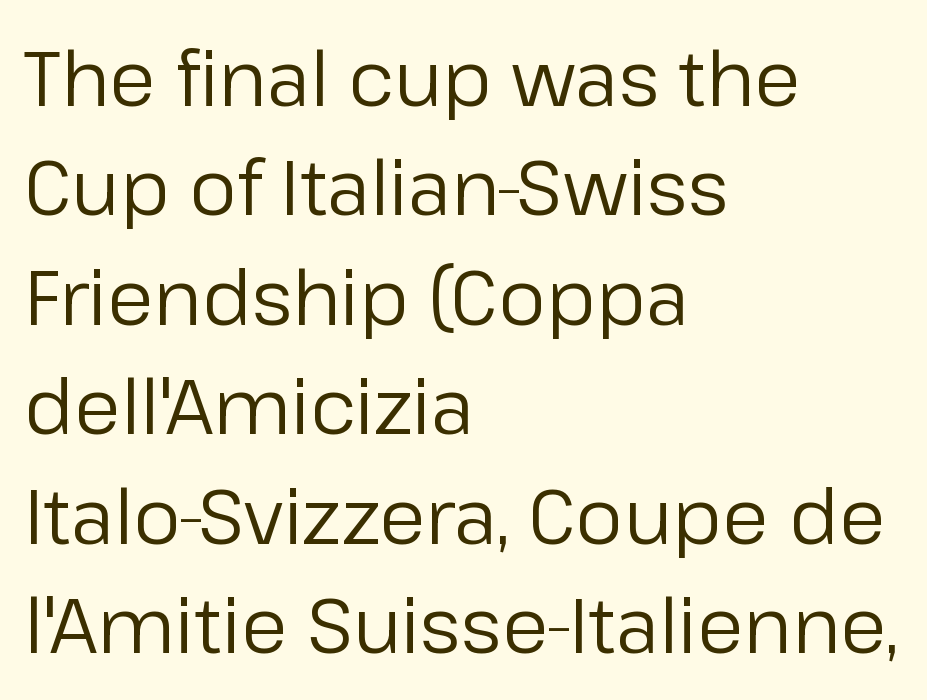
The image shows 76 px regular-weight sans-serif type, upright; set left-aligned, normal line spacing (1.44x), normal letter spacing, not underlined; low stroke contrast and a medium x-height.
